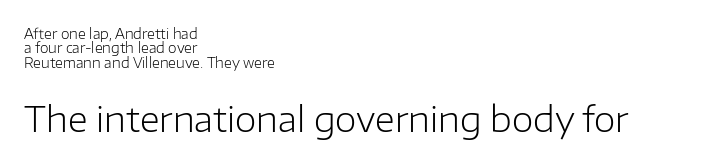
The image shows 35 px light sans-serif type, upright; set left-aligned, tight line spacing (1.02x), normal letter spacing, not underlined; the second (bottom) block is 2.5x larger; low stroke contrast and a medium x-height.
